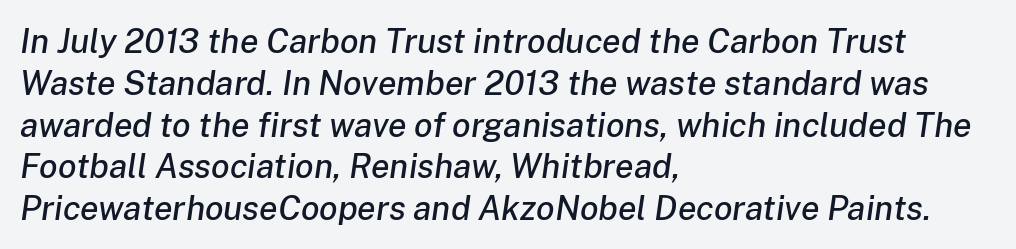
Q: Is the text italic (slanted)? A: Yes, it leans right by about 8 degrees.
Q: Is the text underlined? A: No.
Q: How is the paragraph aligned? A: Left-aligned.
Q: Is the spacing between letters normal or unusually wide? A: Normal.
Q: Width (condensed, normal, or wide)? A: Normal.
Q: Stroke contrast? A: Low.
Q: x-height? A: Medium.
Q: Monospaced? A: No.
